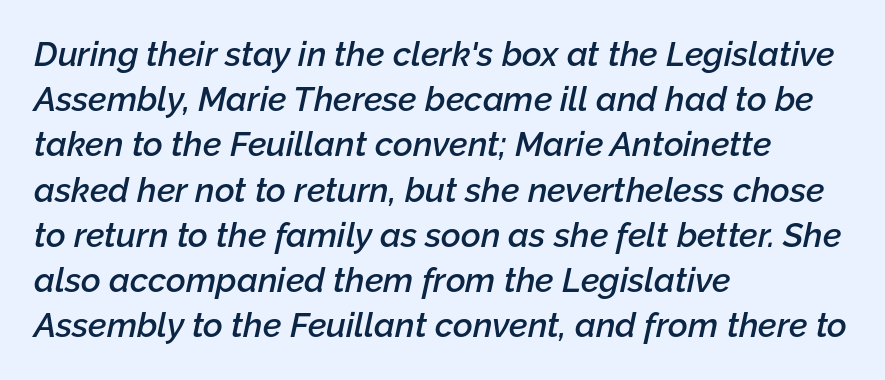
Q: Is the text bold? A: Semi-bold.
Q: Is the text italic (slanted)? A: Yes, it leans right by about 12 degrees.
Q: Is the text underlined? A: No.
Q: How is the paragraph aligned? A: Left-aligned.
Q: Is the spacing between letters normal or unusually wide? A: Normal.
Q: Is the spacing between lines tight, normal or loose? A: Normal.
Q: Width (condensed, normal, or wide)? A: Normal.
Q: Stroke contrast? A: Low.
Q: x-height? A: Medium.
Q: Monospaced? A: No.
